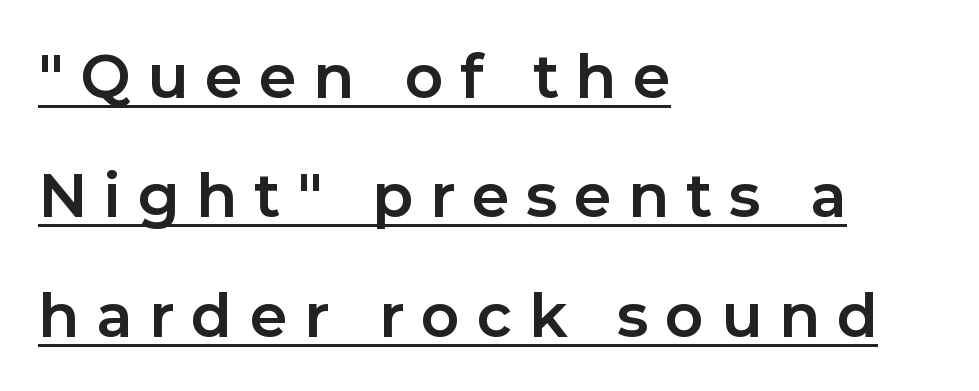
Is the block centered? No — it sits flush against the left margin. Heavy-handed strokes throughout: this text is bold. The letters advance in unequal steps, a hallmark of proportional type. Beneath each row of characters lies a ruled line.
